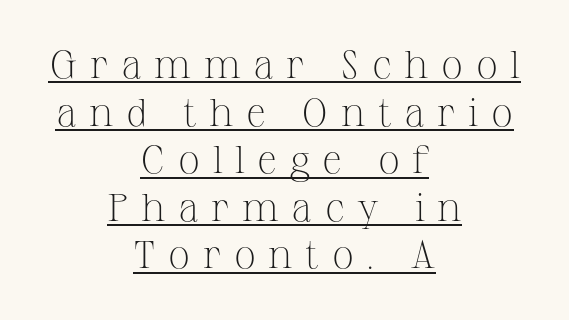
Q: Is the text bold? A: No.
Q: Is the text italic (slanted)? A: No, it is upright.
Q: Is the typeface a serif or a sans-serif typeface? A: Serif.
Q: Is the text underlined? A: Yes.
Q: How is the paragraph aligned? A: Centered.
Q: Is the spacing between letters normal or unusually wide? A: Unusually wide.
Q: Width (condensed, normal, or wide)? A: Normal.
Q: Stroke contrast? A: Medium.
Q: x-height? A: Medium.
Q: Monospaced? A: No.
